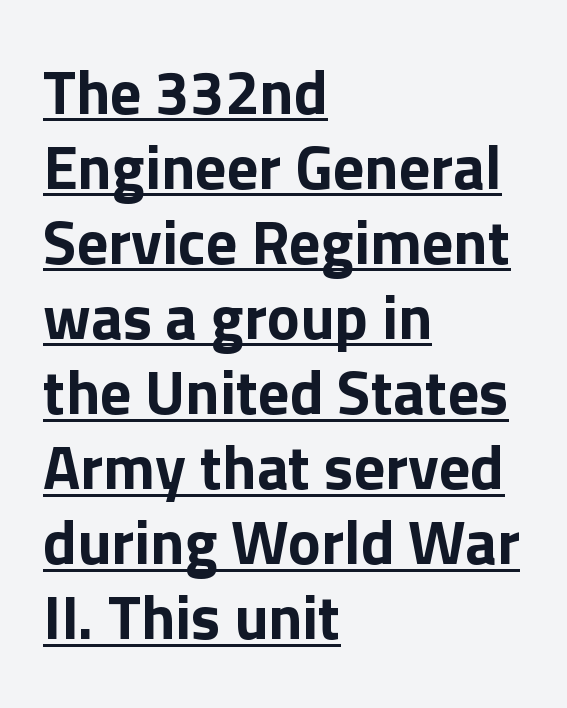
Q: Is the text bold? A: Yes.
Q: Is the text italic (slanted)? A: No, it is upright.
Q: Is the typeface a serif or a sans-serif typeface? A: Sans-serif.
Q: Is the text underlined? A: Yes.
Q: How is the paragraph aligned? A: Left-aligned.
Q: Is the spacing between letters normal or unusually wide? A: Normal.
Q: Width (condensed, normal, or wide)? A: Normal.
Q: x-height? A: Medium.
Q: Monospaced? A: No.
